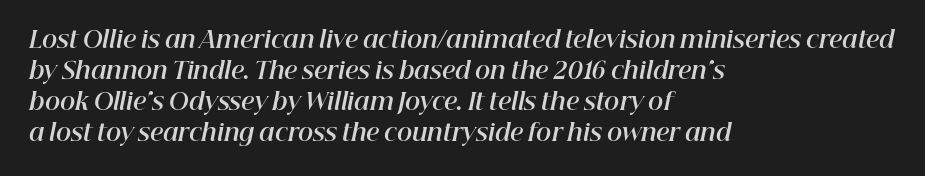
The image shows 23 px bold type, italic (leaning right); set left-aligned, normal line spacing (1.35x), normal letter spacing, not underlined.
